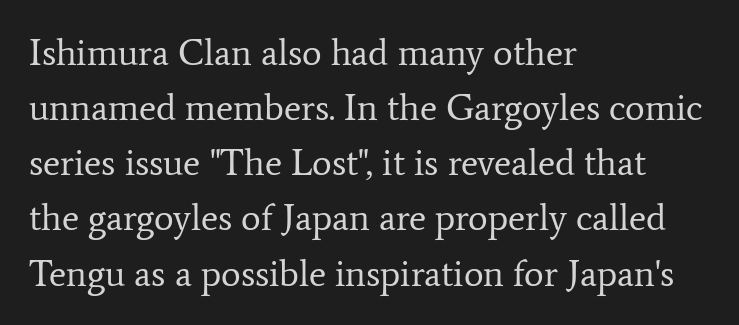
{"serif": "yes", "italic": "no", "bold": "no", "weight": "regular", "width": "normal", "stroke_contrast": "low", "x_height": "medium", "monospaced": "no", "underline": "no", "align": "left", "line_spacing": "normal", "line_spacing_ratio": 1.49, "letter_spacing": "normal", "letter_spacing_em": 0.0, "glyph_px": 37}
